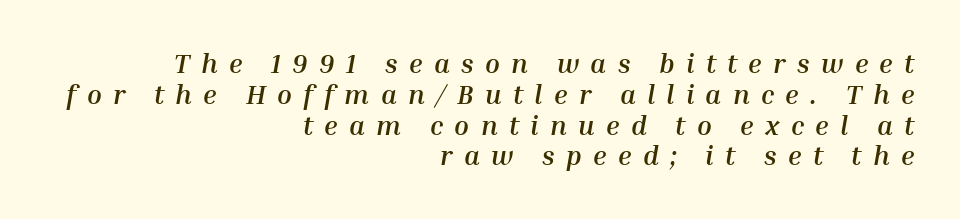
The image shows 27 px bold type, italic (leaning right); set right-aligned, tight line spacing (1.14x), unusually wide letter spacing (+0.42 em), not underlined.
